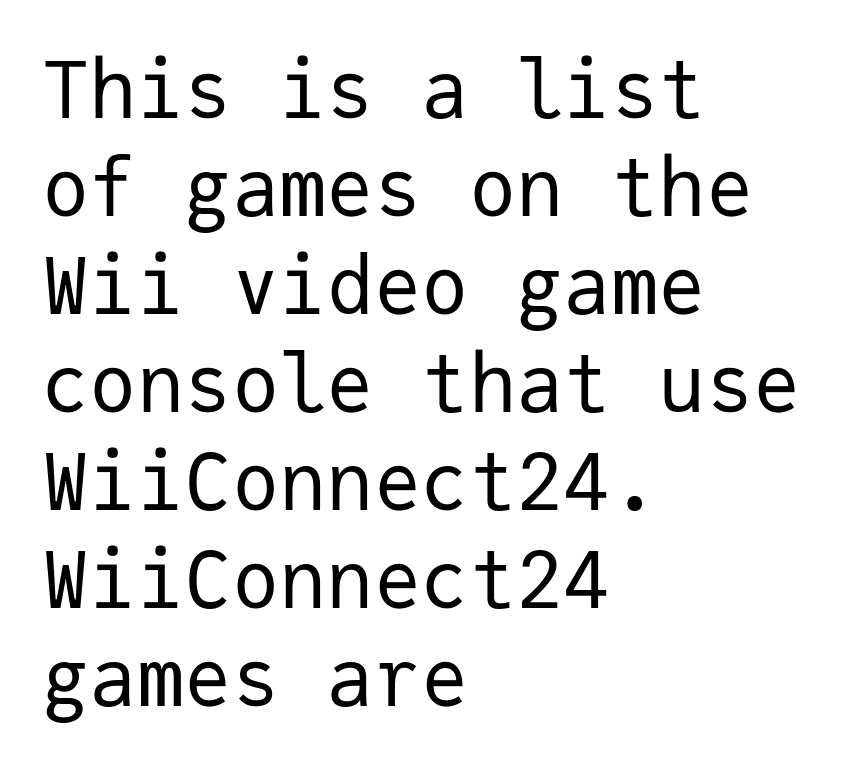
{"serif": "no", "italic": "no", "bold": "no", "weight": "regular", "width": "normal", "stroke_contrast": "low", "x_height": "medium", "monospaced": "yes", "underline": "no", "align": "left", "line_spacing_ratio": 1.24, "letter_spacing": "normal", "letter_spacing_em": 0.0, "glyph_px": 79}
